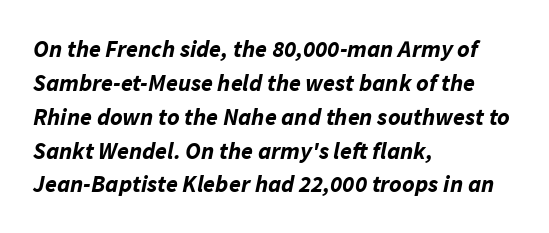
Check under the words: just untouched page. Every row of glyphs begins at an identical x-position on the left. This block has exactly the height ordinary leading produces. Compared with ordinary roman type, these characters are visibly tilted.
